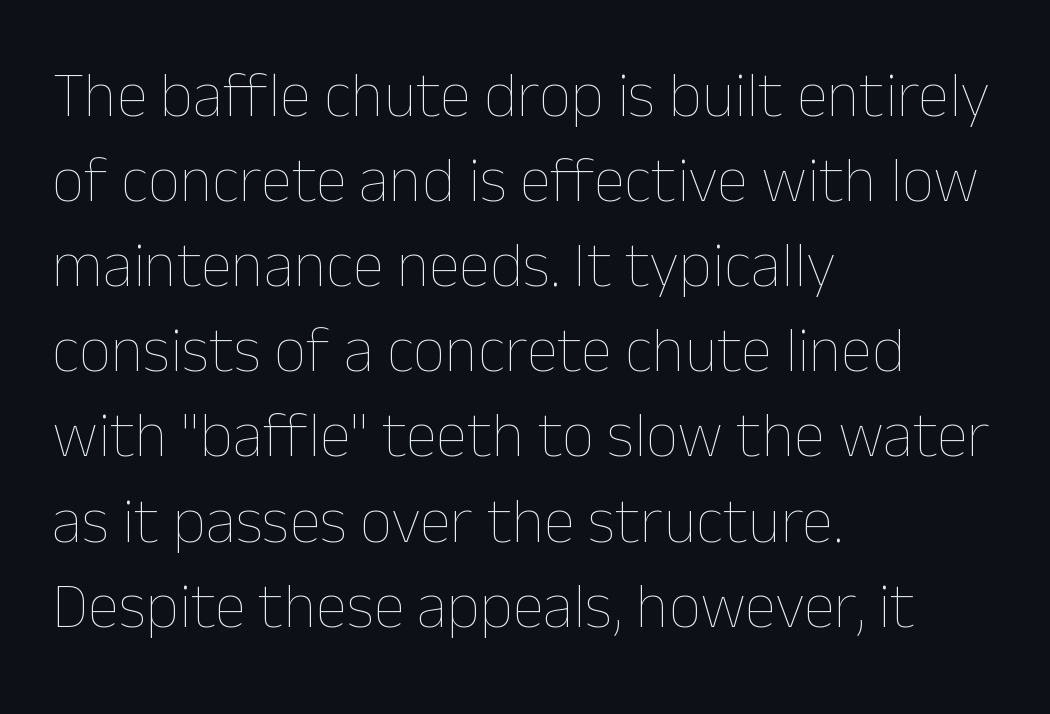
Q: Is the text bold? A: No.
Q: Is the text italic (slanted)? A: No, it is upright.
Q: Is the text underlined? A: No.
Q: How is the paragraph aligned? A: Left-aligned.
Q: Is the spacing between letters normal or unusually wide? A: Normal.
Q: Is the spacing between lines tight, normal or loose? A: Normal.
Q: Width (condensed, normal, or wide)? A: Normal.
Q: Stroke contrast? A: Low.
Q: x-height? A: Medium.
Q: Monospaced? A: No.
